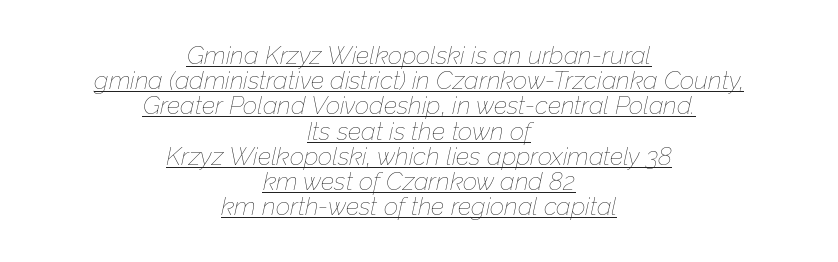
Q: Is the text bold? A: No.
Q: Is the text italic (slanted)? A: Yes, it leans right by about 12 degrees.
Q: Is the text underlined? A: Yes.
Q: How is the paragraph aligned? A: Centered.
Q: Is the spacing between letters normal or unusually wide? A: Normal.
Q: Is the spacing between lines tight, normal or loose? A: Tight.
